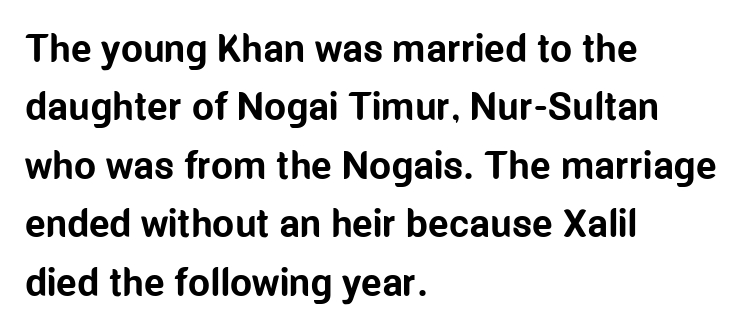
The image shows 39 px bold, condensed sans-serif type, upright; set left-aligned, normal line spacing (1.5x), normal letter spacing, not underlined; low stroke contrast and a medium x-height.
